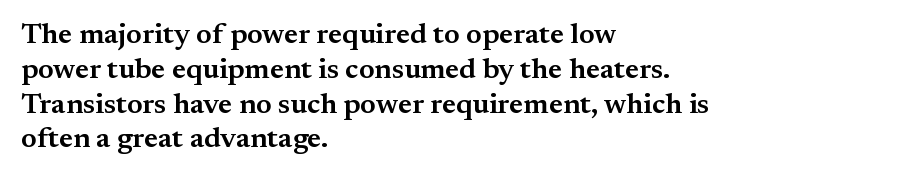
The image shows 29 px semibold serif type, upright; set left-aligned, line spacing 1.2x, normal letter spacing, not underlined; medium stroke contrast and a small x-height.
